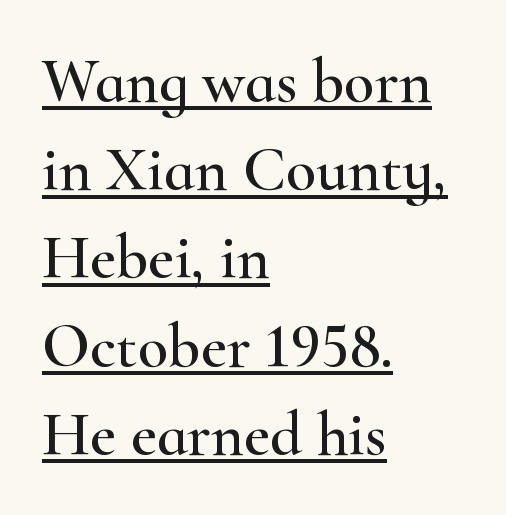
The image shows 63 px wide serif type, upright; set left-aligned, normal line spacing (1.4x), normal letter spacing, underlined; high stroke contrast and a small x-height.
